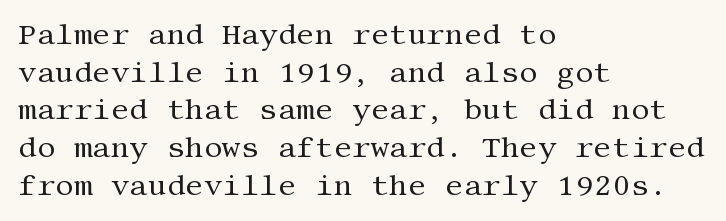
Q: Is the text bold? A: No.
Q: Is the text italic (slanted)? A: No, it is upright.
Q: Is the typeface a serif or a sans-serif typeface? A: Serif.
Q: Is the text underlined? A: No.
Q: How is the paragraph aligned? A: Left-aligned.
Q: Is the spacing between letters normal or unusually wide? A: Normal.
Q: Is the spacing between lines tight, normal or loose? A: Normal.
Q: Width (condensed, normal, or wide)? A: Normal.
Q: Stroke contrast? A: Medium.
Q: x-height? A: Large.
